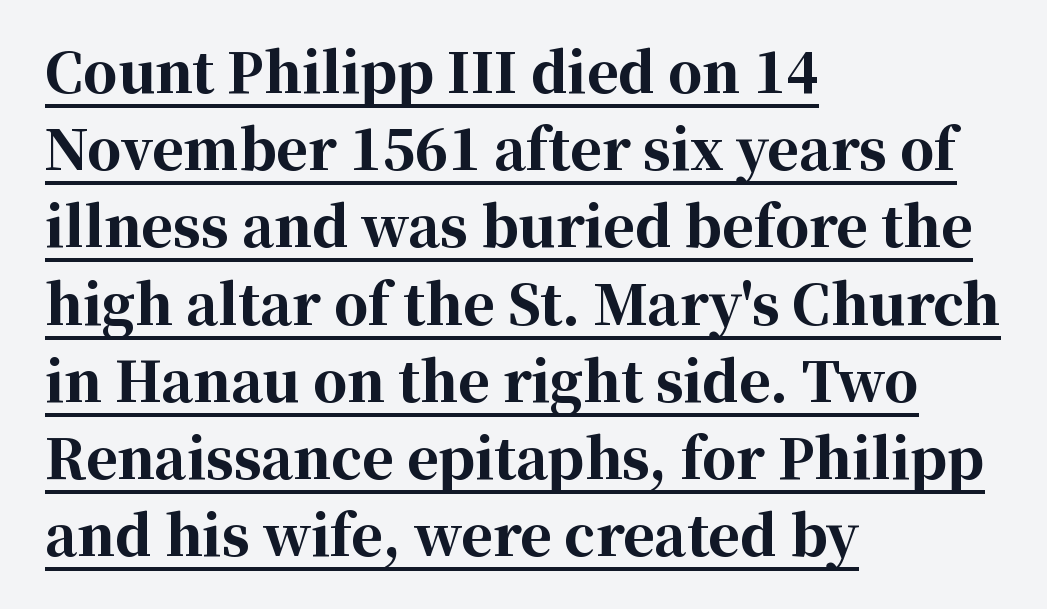
{"serif": "yes", "italic": "no", "bold": "yes", "weight": "bold", "width": "normal", "stroke_contrast": "high", "x_height": "medium", "monospaced": "no", "underline": "yes", "align": "left", "line_spacing": "normal", "line_spacing_ratio": 1.43, "letter_spacing": "normal", "letter_spacing_em": 0.0, "glyph_px": 54}
